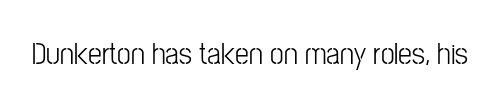
Q: Is the text italic (slanted)? A: No, it is upright.
Q: Is the typeface a serif or a sans-serif typeface? A: Sans-serif.
Q: Is the text underlined? A: No.
Q: Is the spacing between letters normal or unusually wide? A: Normal.
Q: Width (condensed, normal, or wide)? A: Condensed.
Q: Stroke contrast? A: Low.
Q: x-height? A: Medium.
Q: Monospaced? A: No.
